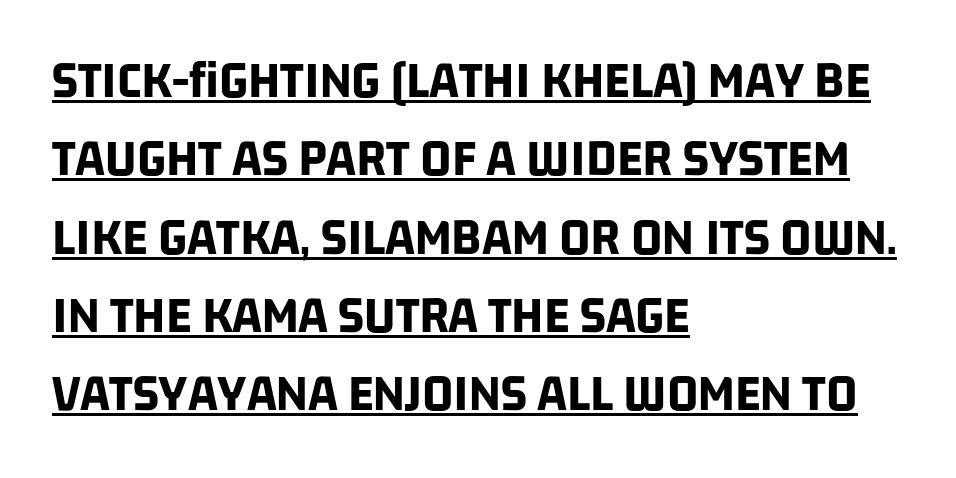
The image shows 54 px bold, condensed sans-serif type; set left-aligned, normal line spacing (1.45x), normal letter spacing, underlined; low stroke contrast and a large x-height.
